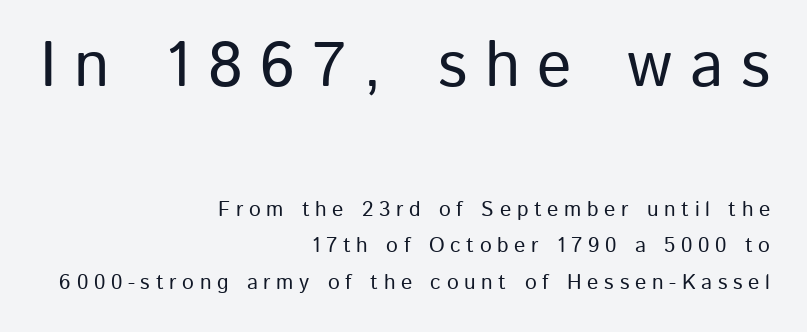
Q: Is the text italic (slanted)? A: No, it is upright.
Q: Is the typeface a serif or a sans-serif typeface? A: Sans-serif.
Q: Is the text underlined? A: No.
Q: How is the paragraph aligned? A: Right-aligned.
Q: Is the spacing between letters normal or unusually wide? A: Unusually wide.
Q: Which block of text is set in a larger size, the first (top) or the second (bottom)? A: The first (top) one.
Q: Width (condensed, normal, or wide)? A: Normal.
Q: Stroke contrast? A: Low.
Q: x-height? A: Medium.
Q: Monospaced? A: No.
